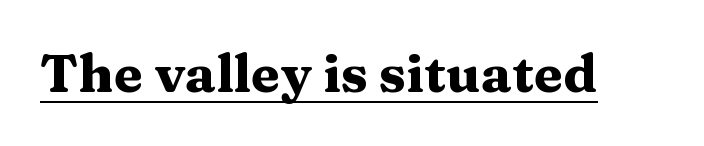
{"serif": "yes", "italic": "no", "bold": "yes", "weight": "heavy", "width": "wide", "stroke_contrast": "medium", "x_height": "medium", "monospaced": "no", "underline": "yes", "letter_spacing": "normal", "letter_spacing_em": 0.0, "glyph_px": 53}
